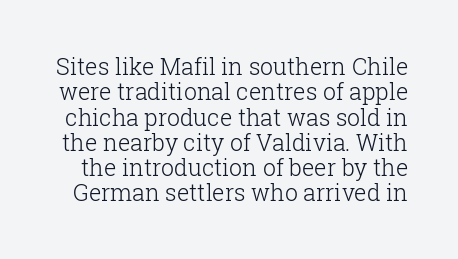
Students, observe: this is what under-led, compact text looks like. The lettering stays uniformly vertical, giving the passage a roman look. Spacing between characters is what you'd get straight out of the box. Bold? No — there's no thickening of the strokes. Plain, unruled lines of type.
